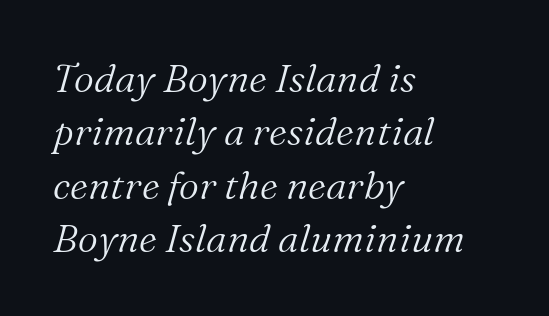
The image shows 39 px light serif type, italic (leaning right); set left-aligned, normal line spacing (1.37x), normal letter spacing, not underlined; medium stroke contrast and a medium x-height.
